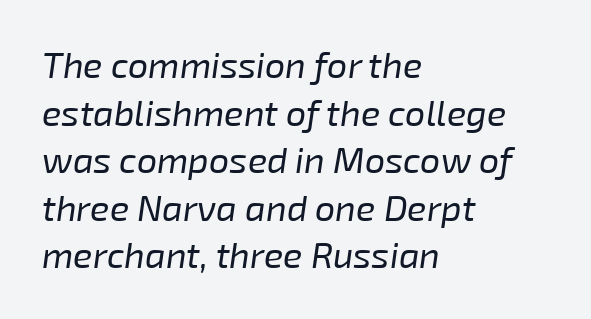
Decoration check: the copy has no underline. Layout note: lines flush left. The font is comparable to plain body text, perhaps lighter. Regarding leading, the lines here are spaced in the standard way. Tall strokes in this sample are angled rather than plumb.
